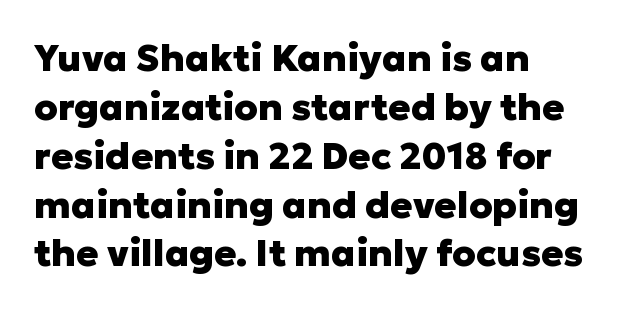
{"serif": "no", "italic": "no", "bold": "yes", "weight": "heavy", "width": "normal", "stroke_contrast": "low", "x_height": "medium", "monospaced": "no", "underline": "no", "align": "left", "line_spacing": "normal", "line_spacing_ratio": 1.32, "letter_spacing": "normal", "letter_spacing_em": 0.0, "glyph_px": 37}
